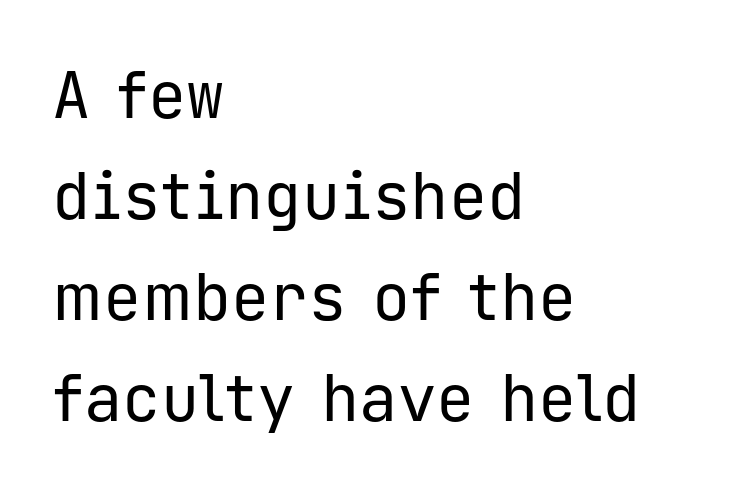
Style check: upright. No letter is thick-stroked: the sample isn't bold. The rendering keeps characters at their native spacing. Grotesque or geometric, the face here clearly has no serifs.
